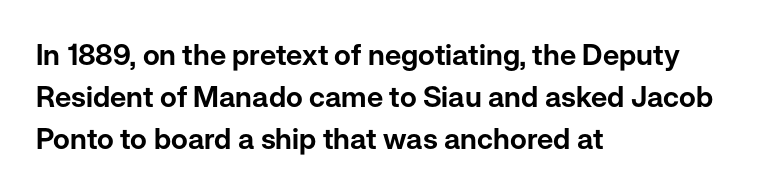
{"serif": "no", "italic": "no", "width": "normal", "stroke_contrast": "low", "x_height": "medium", "monospaced": "no", "underline": "no", "align": "left", "line_spacing": "normal", "line_spacing_ratio": 1.44, "letter_spacing": "normal", "letter_spacing_em": 0.0, "glyph_px": 29}
